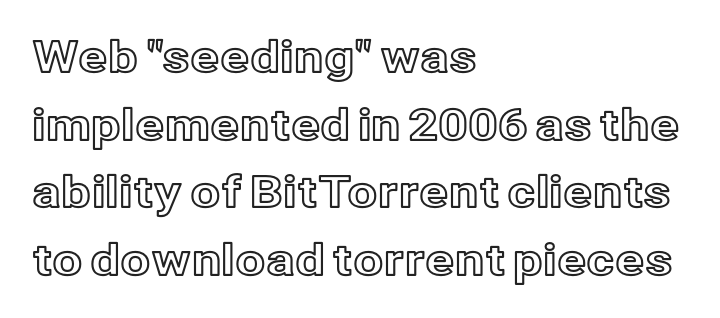
Each letter keeps its own natural width here, so spacing adapts to shape. The setting favours the left margin, as ordinary paragraphs usually do. Caption: standard tracking, unaltered. Quick note: interline space is typical. Rendered with straight, roman letterforms.
